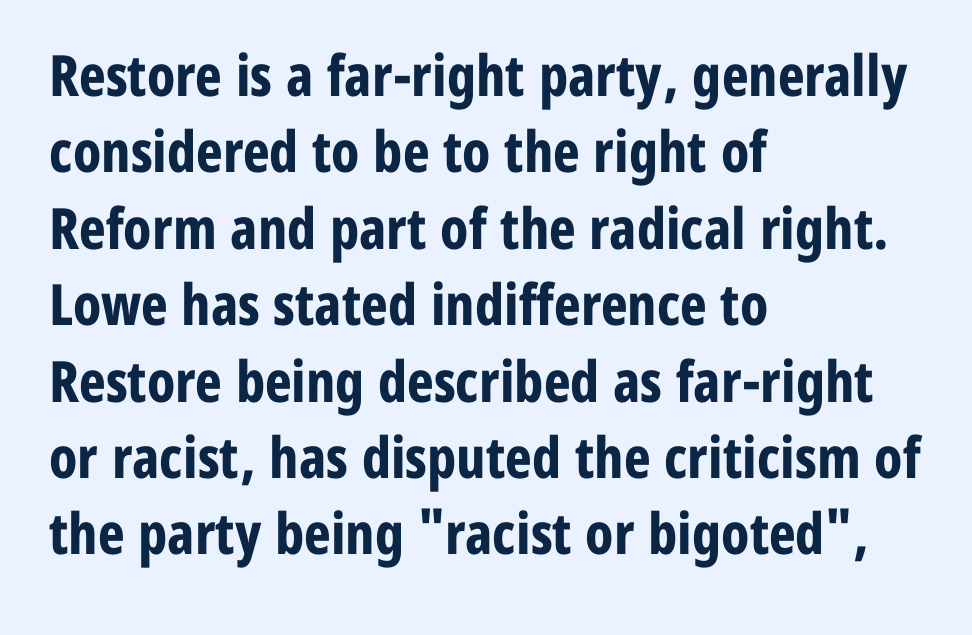
The image shows 57 px bold, condensed sans-serif type, upright; set left-aligned, normal line spacing (1.34x), normal letter spacing, not underlined; low stroke contrast and a medium x-height.
